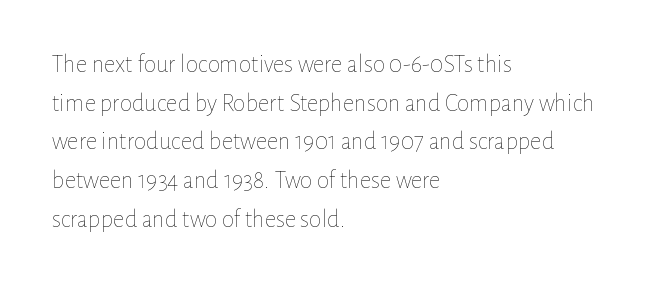
{"italic": "no", "bold": "no", "underline": "no", "align": "left", "line_spacing": "normal", "line_spacing_ratio": 1.55, "letter_spacing": "normal", "letter_spacing_em": 0.0, "glyph_px": 25}
